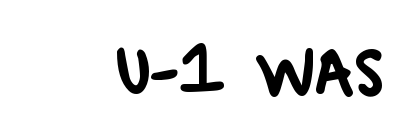
The image shows 62 px sans-serif type; set normal letter spacing, not underlined; low stroke contrast and a large x-height.
